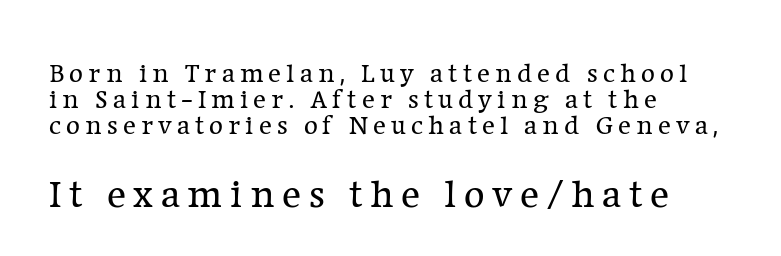
The image shows 40 px regular-weight serif type, upright; set left-aligned, tight line spacing (0.96x), not underlined; the second (bottom) block is 1.48x larger; low stroke contrast and a medium x-height.
